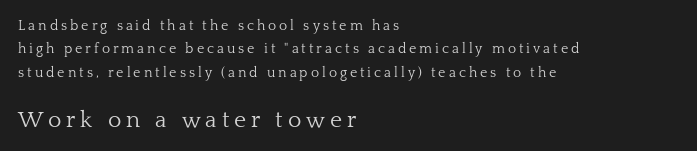
The image shows 23 px text type, upright; set left-aligned, normal line spacing (1.67x), unusually wide letter spacing (+0.21 em), not underlined; the second (bottom) block is 1.64x larger.
